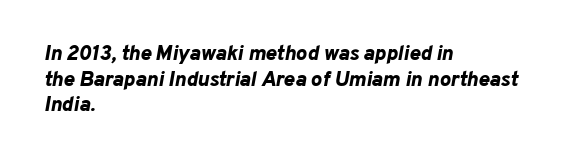
Q: Is the text bold? A: Yes.
Q: Is the text italic (slanted)? A: Yes, it leans right by about 10 degrees.
Q: Is the text underlined? A: No.
Q: How is the paragraph aligned? A: Left-aligned.
Q: Is the spacing between letters normal or unusually wide? A: Normal.
